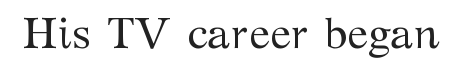
Designer's note — italics off, roman on. Is this a sans? No — the strokes have serifs. Quick note: underline off. This sample uses plain, unmodified letter spacing. Is this a fixed-width face? No — the glyphs have proportional, varying widths.
